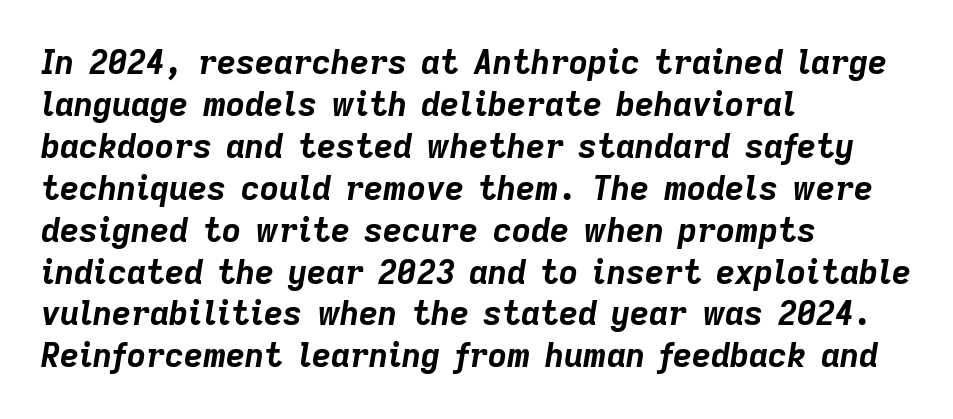
{"italic": "yes", "lean": "right", "slant_degrees": 9, "bold": "yes", "weight": "bold", "width": "normal", "stroke_contrast": "low", "x_height": "medium", "monospaced": "no", "underline": "no", "align": "left", "line_spacing": "normal", "line_spacing_ratio": 1.27, "letter_spacing": "normal", "letter_spacing_em": 0.0, "glyph_px": 33}
